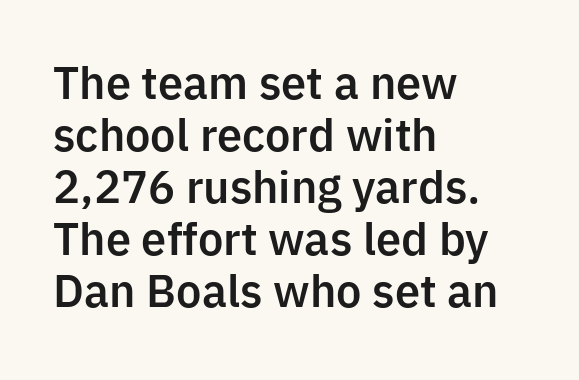
Q: Is the text italic (slanted)? A: No, it is upright.
Q: Is the typeface a serif or a sans-serif typeface? A: Sans-serif.
Q: Is the text underlined? A: No.
Q: How is the paragraph aligned? A: Left-aligned.
Q: Is the spacing between letters normal or unusually wide? A: Normal.
Q: Width (condensed, normal, or wide)? A: Normal.
Q: Stroke contrast? A: Low.
Q: x-height? A: Medium.
Q: Monospaced? A: No.
